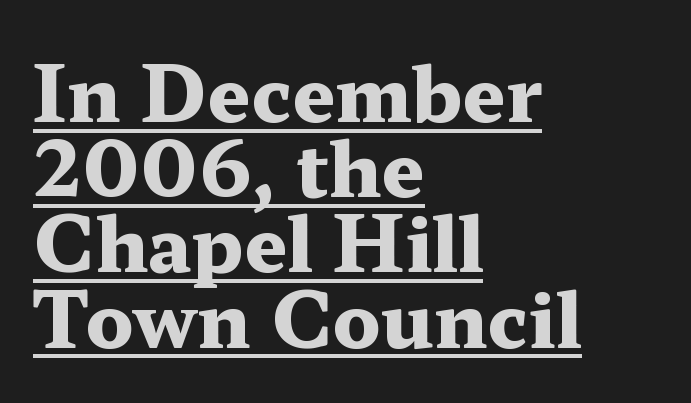
Glyph-to-glyph distance matches everyday printed text. Each letter keeps its own natural width here, so spacing adapts to shape. Which margin do the lines hug? The left one — the right edge is uneven. Underlined type.
